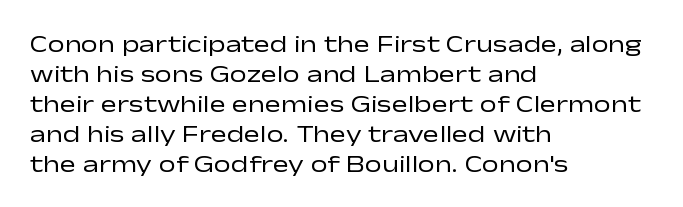
Honestly, there is no underline to notice here at all. The font's upright variant was chosen for this text. Horizontally, the lines are justified to the leading edge only. Bold? No — there's no thickening of the strokes.
